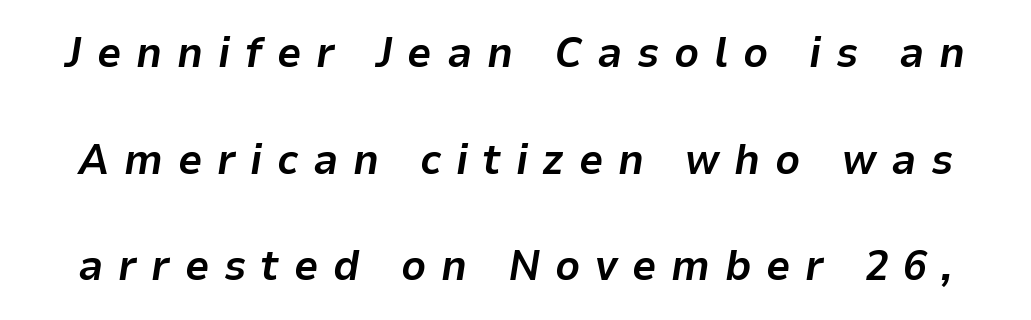
{"italic": "yes", "lean": "right", "slant_degrees": 9, "bold": "yes", "weight": "bold", "width": "normal", "stroke_contrast": "low", "x_height": "medium", "monospaced": "no", "underline": "no", "line_spacing": "loose", "line_spacing_ratio": 2.48, "letter_spacing": "wide", "letter_spacing_em": 0.34, "glyph_px": 43}
